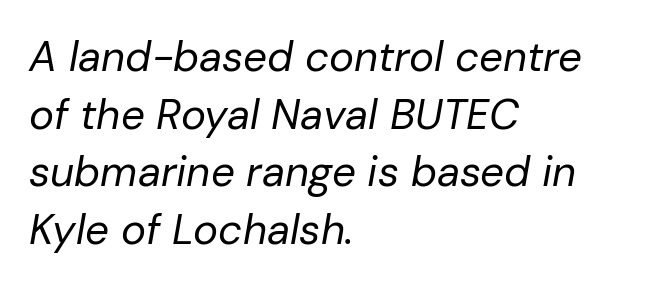
The image shows 42 px regular-weight type, italic (leaning right); set left-aligned, normal line spacing (1.37x), normal letter spacing, not underlined; low stroke contrast and a medium x-height.
